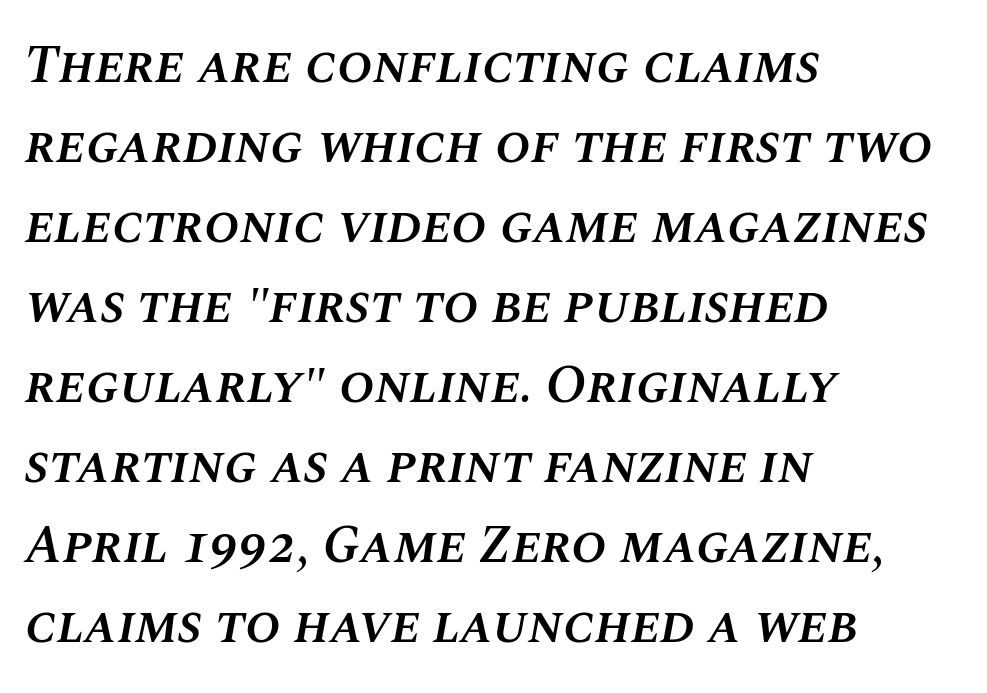
The image shows 53 px semibold type, italic (leaning right); set left-aligned, normal line spacing (1.51x), normal letter spacing, not underlined; medium stroke contrast and a large x-height.
